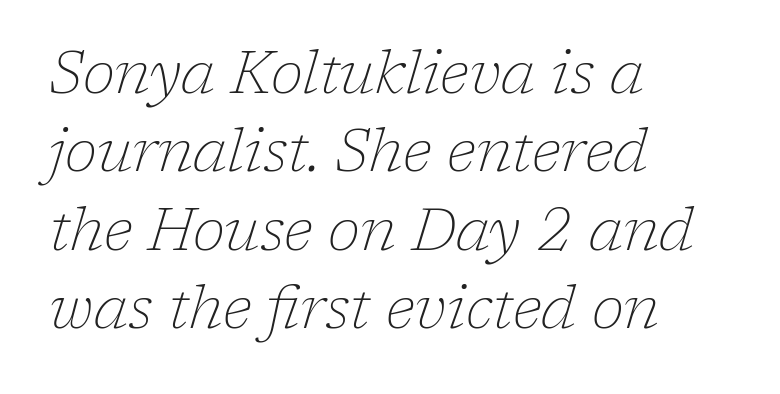
{"serif": "yes", "italic": "yes", "lean": "right", "slant_degrees": 17, "bold": "no", "weight": "thin", "width": "normal", "stroke_contrast": "low", "x_height": "medium", "monospaced": "no", "underline": "no", "align": "left", "line_spacing": "normal", "line_spacing_ratio": 1.33, "letter_spacing": "normal", "letter_spacing_em": 0.0, "glyph_px": 59}
